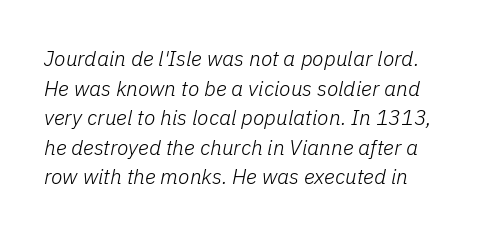
Inter-character spacing is left at the font's built-in metrics. Underlining? Definitely not there. This sample keeps an unexceptional amount of space between lines. This reads as an unemphasized weight, regular at the heaviest.
